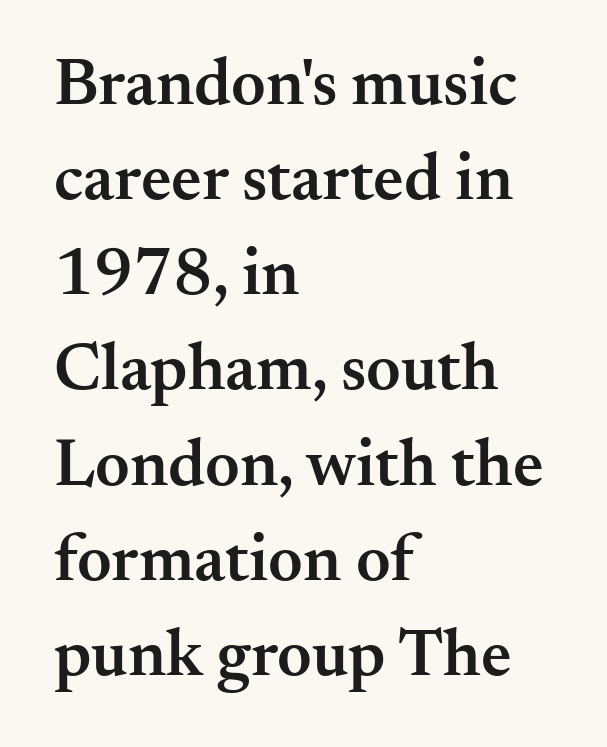
{"serif": "yes", "italic": "no", "bold": "semi", "weight": "semibold", "width": "normal", "stroke_contrast": "medium", "x_height": "small", "monospaced": "no", "underline": "no", "align": "left", "line_spacing": "normal", "line_spacing_ratio": 1.42, "letter_spacing": "normal", "letter_spacing_em": 0.0, "glyph_px": 67}
